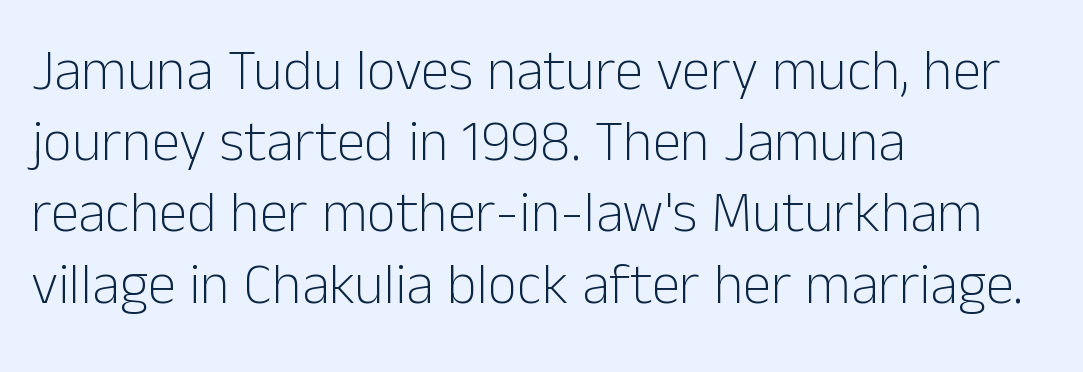
Q: Is the text bold? A: No.
Q: Is the text italic (slanted)? A: No, it is upright.
Q: Is the typeface a serif or a sans-serif typeface? A: Sans-serif.
Q: Is the text underlined? A: No.
Q: How is the paragraph aligned? A: Left-aligned.
Q: Is the spacing between letters normal or unusually wide? A: Normal.
Q: Is the spacing between lines tight, normal or loose? A: Normal.
Q: Width (condensed, normal, or wide)? A: Normal.
Q: Stroke contrast? A: Low.
Q: x-height? A: Medium.
Q: Monospaced? A: No.
